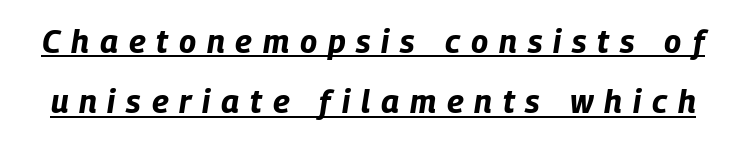
The image shows 32 px bold, condensed type, italic (leaning right); set line spacing 1.88x, unusually wide letter spacing (+0.34 em), underlined; low stroke contrast and a large x-height.
